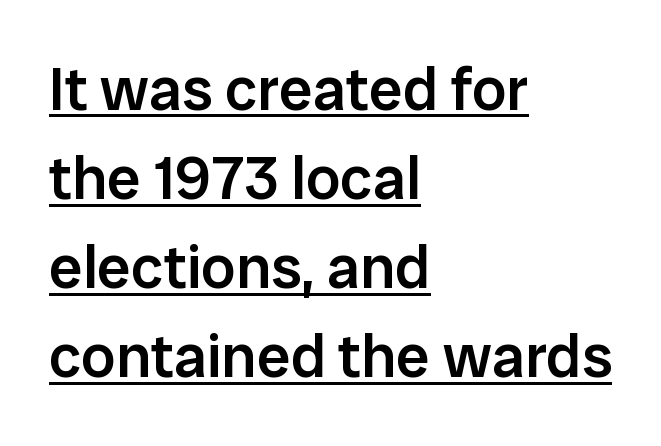
{"serif": "no", "italic": "no", "bold": "semi", "weight": "semibold", "width": "normal", "stroke_contrast": "low", "x_height": "medium", "monospaced": "no", "underline": "yes", "align": "left", "line_spacing": "normal", "line_spacing_ratio": 1.46, "letter_spacing": "normal", "letter_spacing_em": 0.0, "glyph_px": 61}
